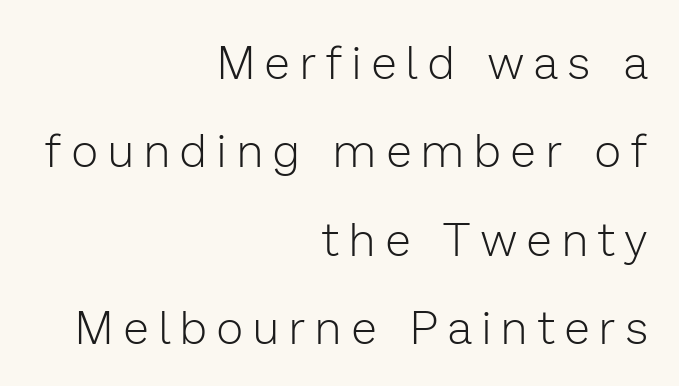
How are the letters spaced? Widely, with obvious added tracking. Letters rest on an invisible, unmarked baseline. Unlike italic type, these characters show no tilt at all. Teacher's note: observe the even right margin — that is flush-right alignment.
